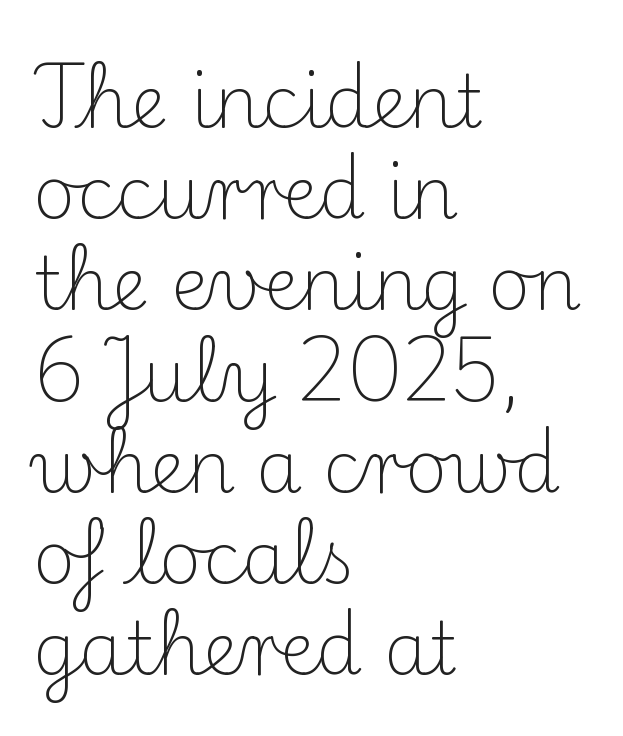
Q: Is the text bold? A: No.
Q: Is the text italic (slanted)? A: No, it is upright.
Q: Is the typeface a serif or a sans-serif typeface? A: Serif.
Q: Is the text underlined? A: No.
Q: How is the paragraph aligned? A: Left-aligned.
Q: Is the spacing between letters normal or unusually wide? A: Normal.
Q: Is the spacing between lines tight, normal or loose? A: Normal.
Q: Width (condensed, normal, or wide)? A: Normal.
Q: Stroke contrast? A: Medium.
Q: x-height? A: Small.
Q: Monospaced? A: No.
